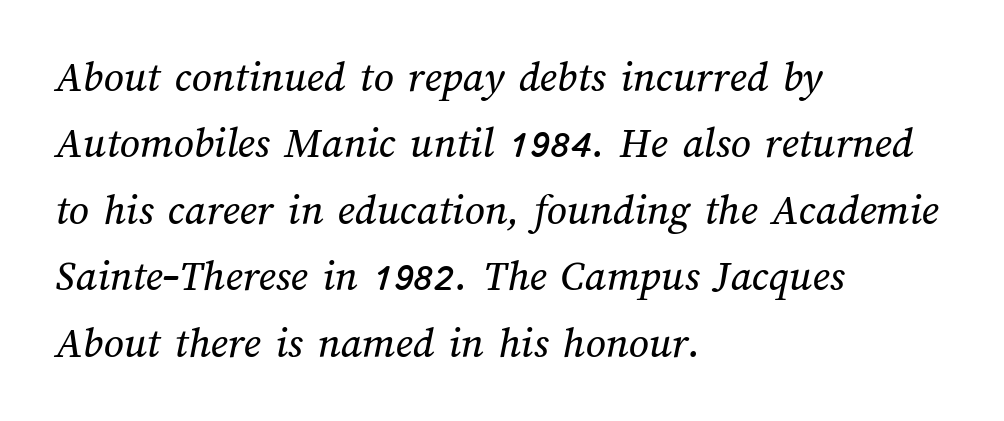
The image shows 44 px text type; set left-aligned, normal line spacing (1.51x), normal letter spacing, not underlined; medium stroke contrast and a medium x-height.
